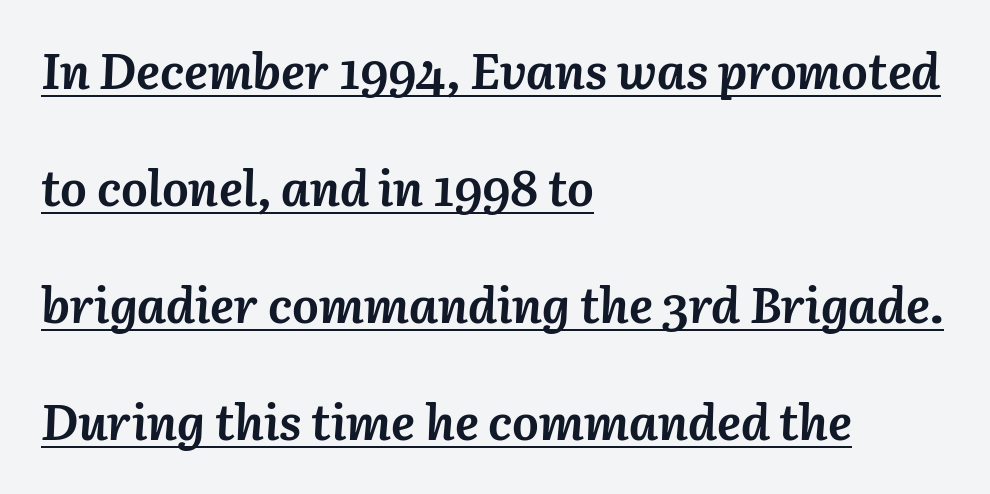
Quick note: interline space is abundant. You can see a thin bar hugging the bottom of the glyphs. These lines are rendered in a variable-pitch font. The axis of the letterforms is tilted away from vertical.
